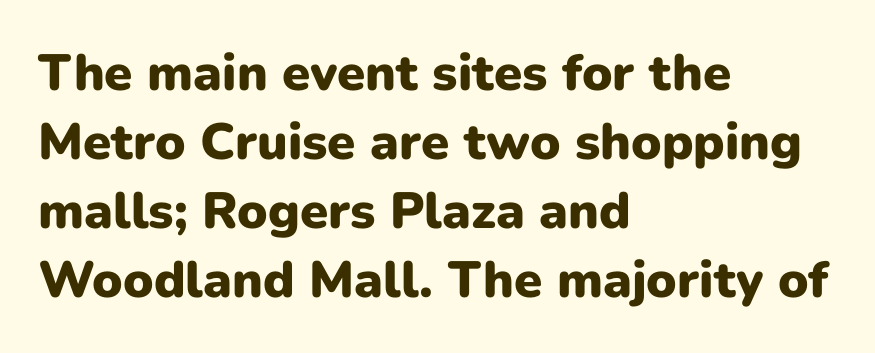
Q: Is the text bold? A: Yes.
Q: Is the text italic (slanted)? A: No, it is upright.
Q: Is the typeface a serif or a sans-serif typeface? A: Sans-serif.
Q: Is the text underlined? A: No.
Q: How is the paragraph aligned? A: Left-aligned.
Q: Is the spacing between letters normal or unusually wide? A: Normal.
Q: Is the spacing between lines tight, normal or loose? A: Normal.
Q: Width (condensed, normal, or wide)? A: Normal.
Q: Stroke contrast? A: Low.
Q: x-height? A: Medium.
Q: Monospaced? A: No.
